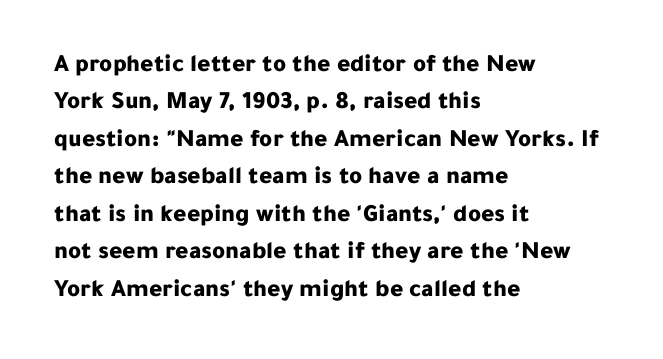
The image shows 25 px bold type, upright; set left-aligned, normal line spacing (1.5x), normal letter spacing, not underlined.
